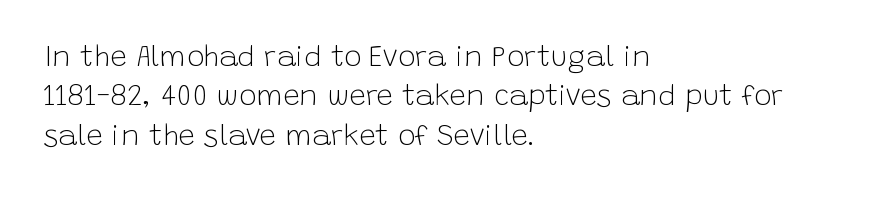
The image shows 29 px light sans-serif type, upright; set left-aligned, normal line spacing (1.36x), normal letter spacing, not underlined; low stroke contrast and a large x-height.
